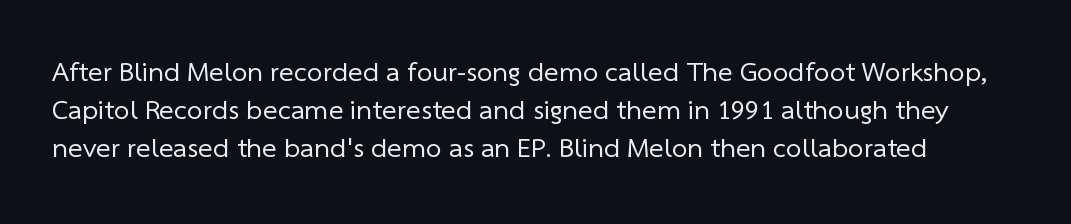
{"serif": "no", "bold": "no", "weight": "regular", "width": "normal", "stroke_contrast": "low", "x_height": "medium", "monospaced": "no", "underline": "no", "line_spacing": "normal", "line_spacing_ratio": 1.35, "letter_spacing": "normal", "letter_spacing_em": 0.0, "glyph_px": 28}
